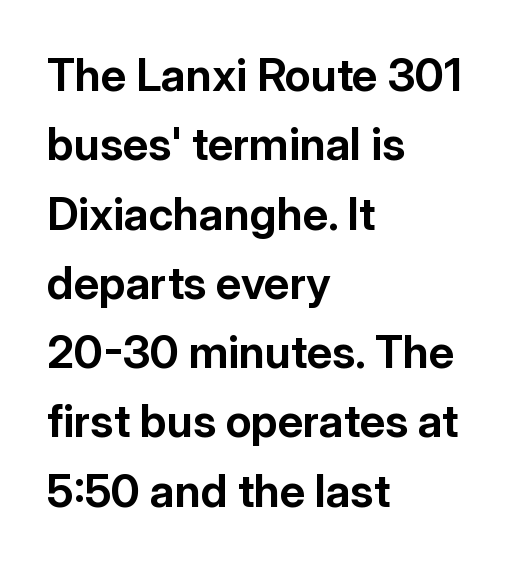
The image shows 45 px bold sans-serif type, upright; set left-aligned, normal line spacing (1.54x), normal letter spacing, not underlined; low stroke contrast and a medium x-height.
